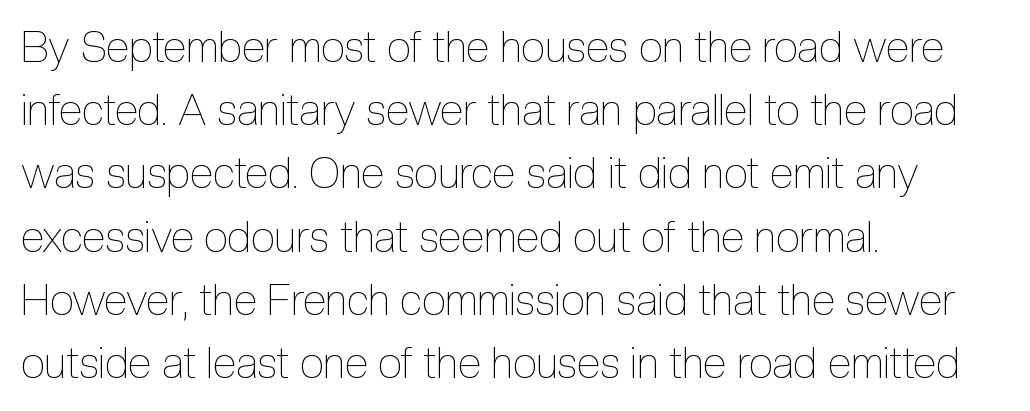
{"italic": "no", "bold": "no", "weight": "thin", "width": "condensed", "x_height": "medium", "monospaced": "no", "underline": "no", "align": "left", "line_spacing": "normal", "line_spacing_ratio": 1.47, "letter_spacing": "normal", "letter_spacing_em": 0.0, "glyph_px": 43}
